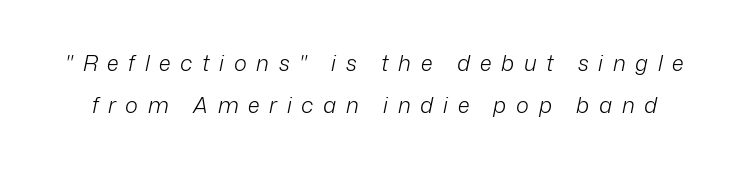
The image shows 22 px text type, italic (leaning right); set loose line spacing (1.93x), unusually wide letter spacing (+0.44 em), not underlined.
